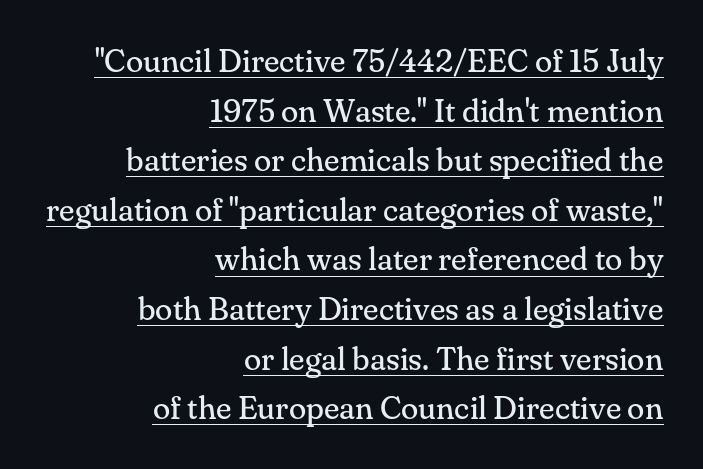
The image shows 32 px regular-weight serif type, upright; set right-aligned, normal line spacing (1.55x), normal letter spacing, underlined; medium stroke contrast and a small x-height.
